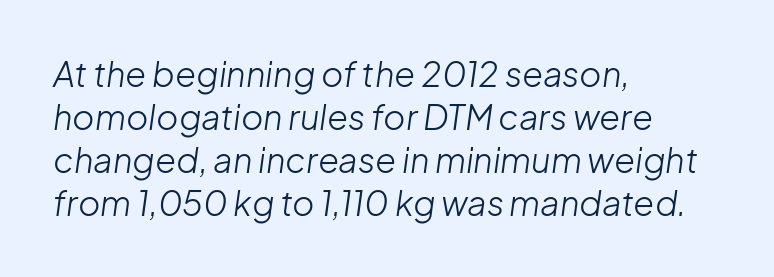
Leftover space on each line is placed entirely after the last word. Stem width sits at or under what a default text font uses. Italic? Definitely — the glyphs are oblique. Note the varied advance widths — an 'i' is clearly narrower than an 'm'. A normal amount of white space separates one row of letters from the next.
